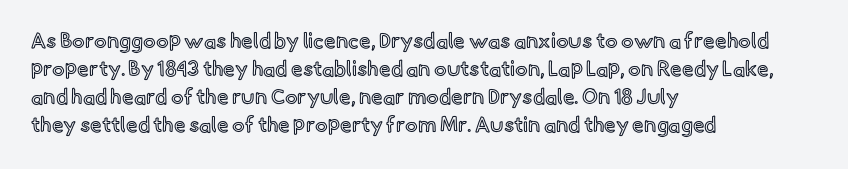
Teacher's note: observe the even left margin — that is flush-left alignment. No italicization has been applied; the sample stays upright. Clear beneath every line of the passage. Honestly, the letter spacing is just normal — you wouldn't notice it. A typesetter would call this leading conventional body-copy spacing.
